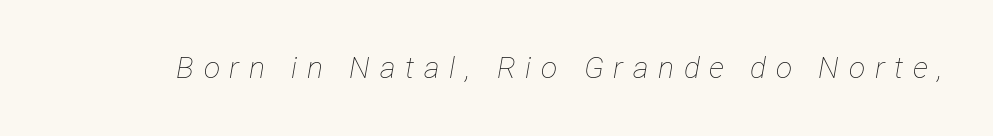
The image shows 30 px thin, condensed type, italic (leaning right); set unusually wide letter spacing (+0.32 em), not underlined; low stroke contrast and a medium x-height.
